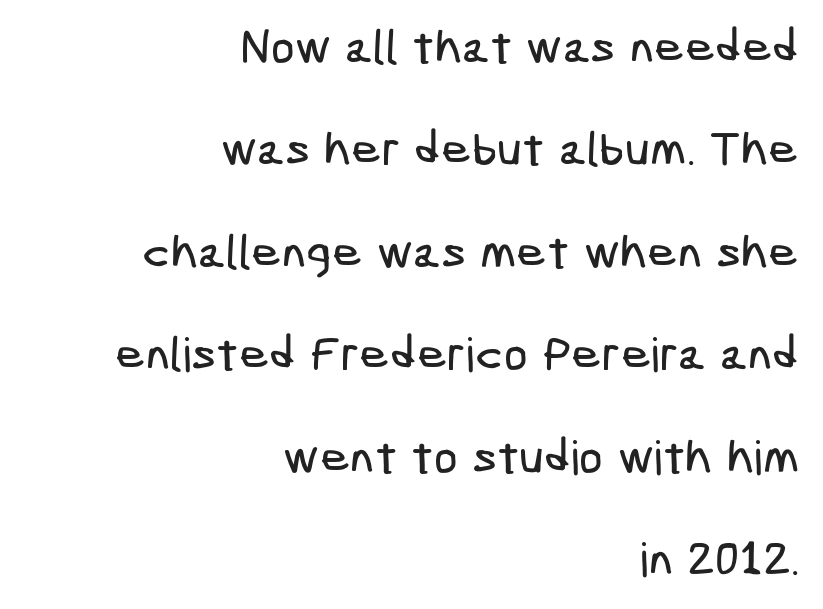
The image shows 47 px condensed sans-serif type; set right-aligned, loose line spacing (2.18x), normal letter spacing, not underlined; low stroke contrast and a medium x-height.
